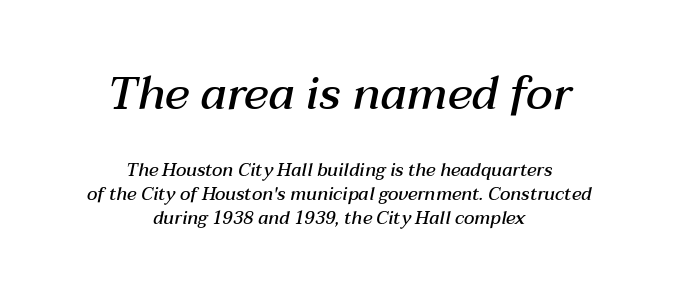
Students, note that the glyphs here touch the page at normal intervals. No word sits above an underline. Characters are canted at an angle relative to the baseline's perpendicular. The typesetter chose a symmetrical, centered arrangement here.
